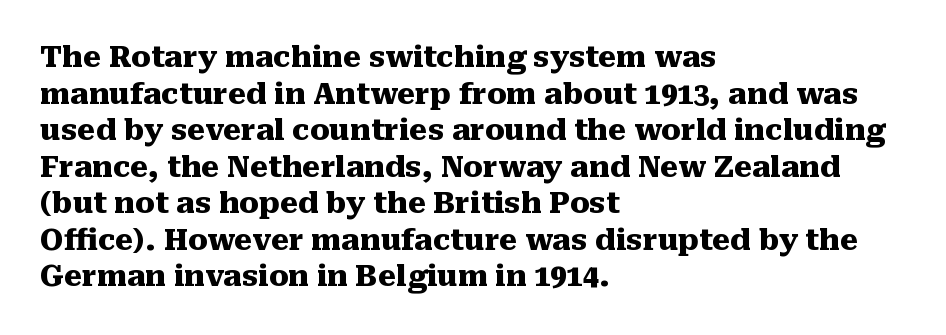
The letters advance in unequal steps, a hallmark of proportional type. The zone under the glyphs is completely vacant. The line texture is even and compact thanks to regular tracking. This sample uses an upright cut, with every glyph sitting square on the baseline. Bold? Absolutely — the strokes are thick and heavy. Horizontally, the lines are justified to the leading edge only.
